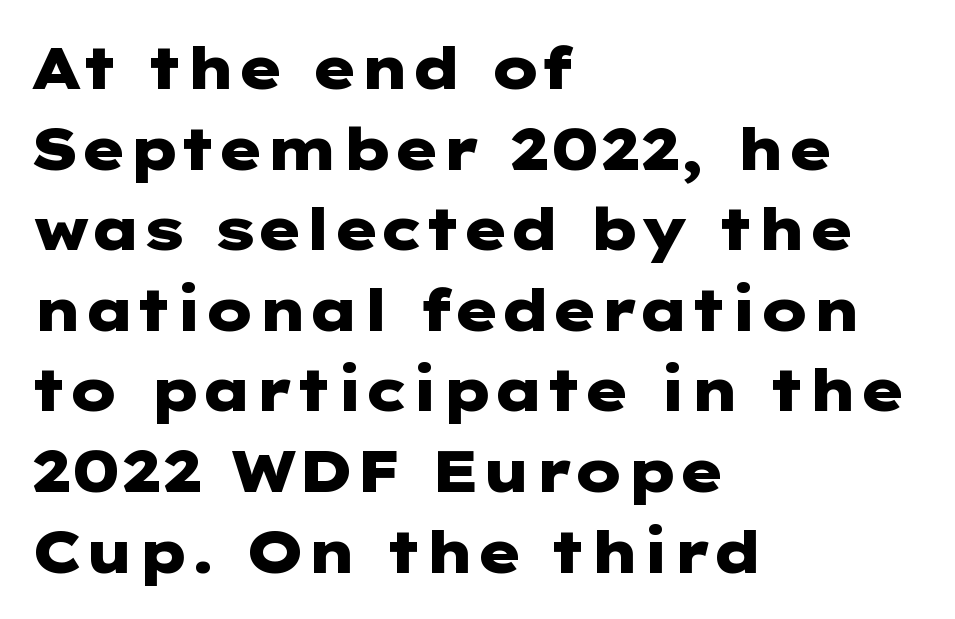
Q: Is the text bold? A: Yes.
Q: Is the text italic (slanted)? A: No, it is upright.
Q: Is the typeface a serif or a sans-serif typeface? A: Sans-serif.
Q: Is the text underlined? A: No.
Q: How is the paragraph aligned? A: Left-aligned.
Q: Is the spacing between letters normal or unusually wide? A: Normal.
Q: Is the spacing between lines tight, normal or loose? A: Normal.
Q: Width (condensed, normal, or wide)? A: Wide.
Q: Stroke contrast? A: Low.
Q: x-height? A: Medium.
